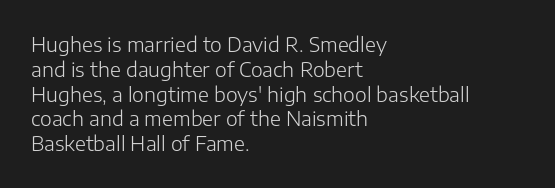
Q: Is the text bold? A: No.
Q: Is the text italic (slanted)? A: No, it is upright.
Q: Is the text underlined? A: No.
Q: How is the paragraph aligned? A: Left-aligned.
Q: Is the spacing between letters normal or unusually wide? A: Normal.
